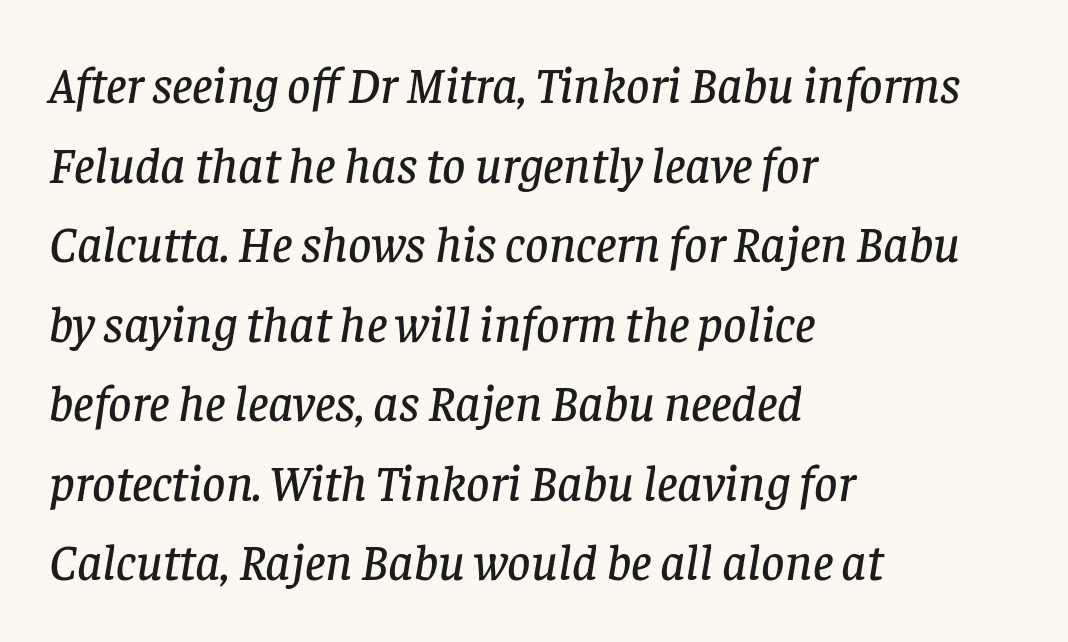
Q: Is the text italic (slanted)? A: Yes, it leans right by about 8 degrees.
Q: Is the typeface a serif or a sans-serif typeface? A: Serif.
Q: Is the text underlined? A: No.
Q: How is the paragraph aligned? A: Left-aligned.
Q: Is the spacing between letters normal or unusually wide? A: Normal.
Q: Is the spacing between lines tight, normal or loose? A: Normal.
Q: Width (condensed, normal, or wide)? A: Normal.
Q: Stroke contrast? A: Low.
Q: x-height? A: Large.
Q: Monospaced? A: No.
